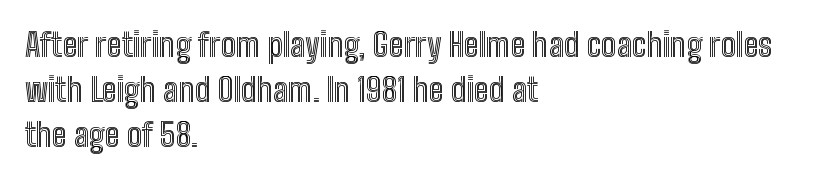
{"italic": "no", "width": "condensed", "x_height": "medium", "monospaced": "no", "underline": "no", "align": "left", "line_spacing": "normal", "line_spacing_ratio": 1.4, "letter_spacing": "normal", "letter_spacing_em": 0.0, "glyph_px": 32}
